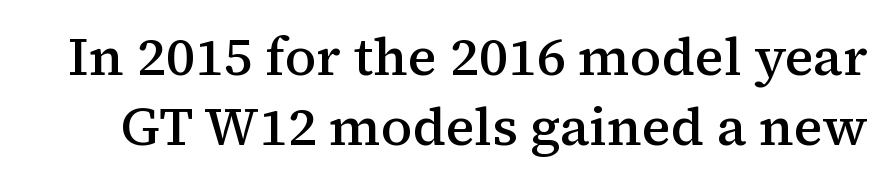
The image shows 54 px semibold serif type, upright; set normal line spacing (1.29x), normal letter spacing, not underlined; medium stroke contrast and a medium x-height.
